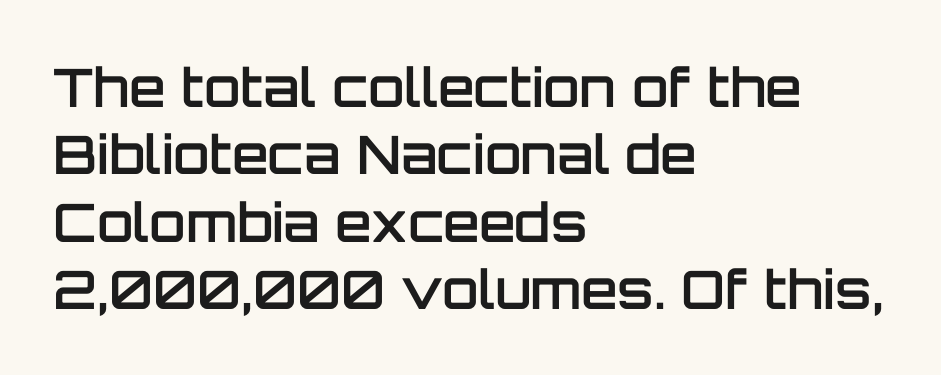
The image shows 53 px semibold sans-serif type, upright; set left-aligned, normal line spacing (1.27x), normal letter spacing, not underlined; low stroke contrast and a large x-height.
